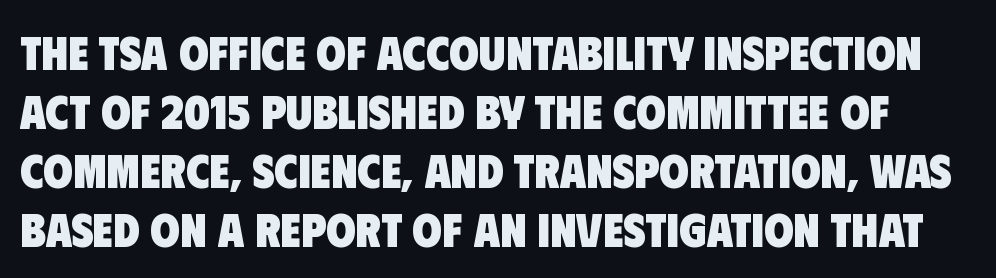
Heft: maximum for text — a bold. This is sans-serif lettering, the kind often seen on screens and signage. The horizontal fit of the characters is conventional and even. This sample has the flowing, uneven cadence of proportional lettering. Quick note: underline off.
